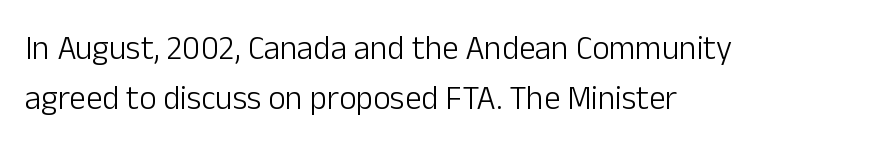
Q: Is the text bold? A: No.
Q: Is the text italic (slanted)? A: No, it is upright.
Q: Is the typeface a serif or a sans-serif typeface? A: Sans-serif.
Q: Is the text underlined? A: No.
Q: How is the paragraph aligned? A: Left-aligned.
Q: Is the spacing between letters normal or unusually wide? A: Normal.
Q: Is the spacing between lines tight, normal or loose? A: Normal.
Q: Width (condensed, normal, or wide)? A: Normal.
Q: Stroke contrast? A: Low.
Q: x-height? A: Medium.
Q: Monospaced? A: No.
